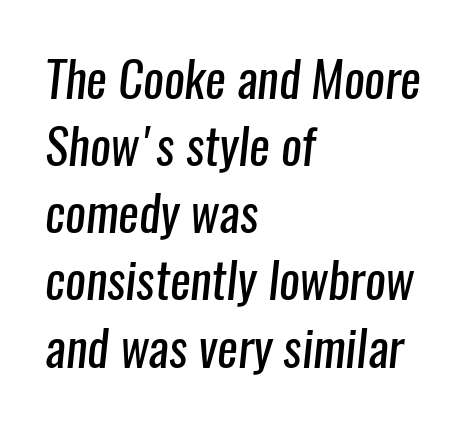
The image shows 49 px regular-weight, condensed sans-serif type; set left-aligned, normal line spacing (1.37x), normal letter spacing, not underlined; low stroke contrast and a medium x-height.
